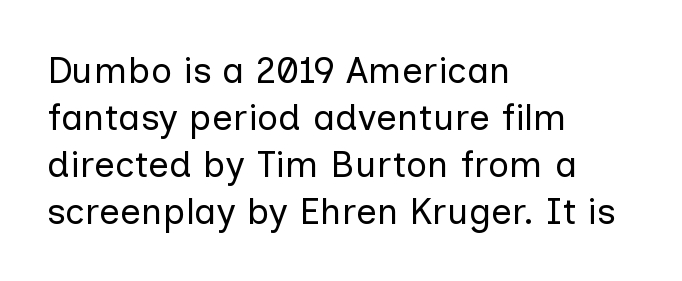
The passage shown is typed in a proportional face where columns would drift. Notice how the stems are strictly vertical — no italics here. The foot of each line stays bare and open. The font is comparable to plain body text, perhaps lighter.
